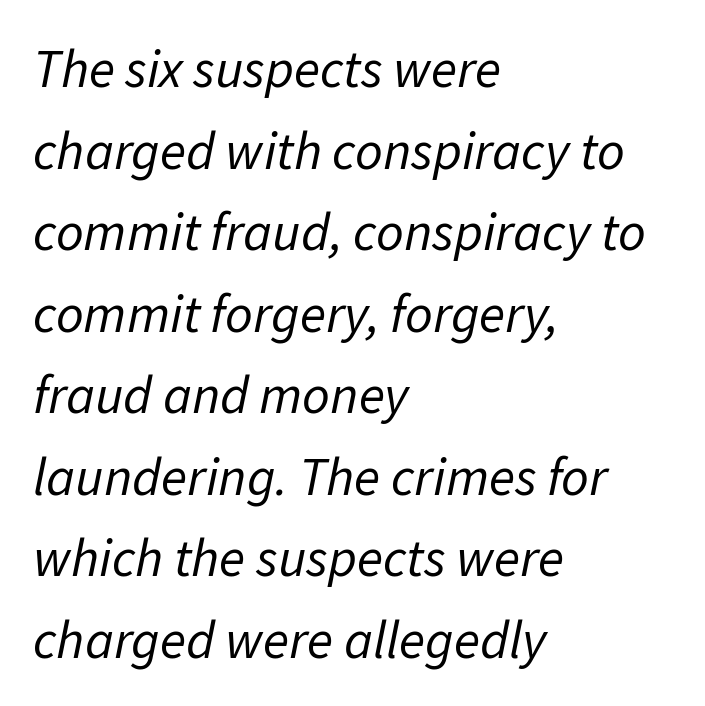
The lines in this sample share a left origin and differ only in where they stop. The weight tops out at a normal text grade. What's the leading like? Ordinary, nothing unusual. This rendering leaves character spacing at its baseline value. The whole block is typeset with a tilt.
